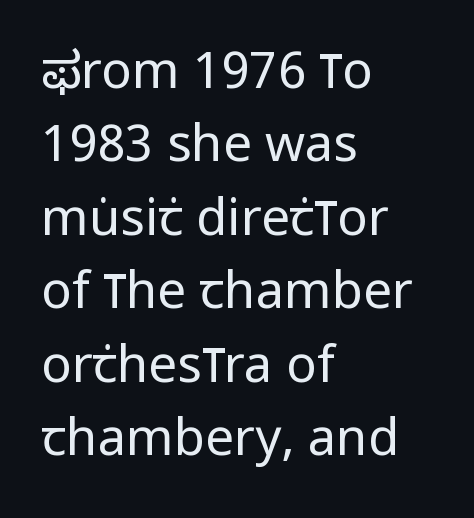
Q: Is the text bold? A: No.
Q: Is the text italic (slanted)? A: No, it is upright.
Q: Is the typeface a serif or a sans-serif typeface? A: Sans-serif.
Q: Is the text underlined? A: No.
Q: How is the paragraph aligned? A: Left-aligned.
Q: Is the spacing between letters normal or unusually wide? A: Normal.
Q: Is the spacing between lines tight, normal or loose? A: Normal.
Q: Width (condensed, normal, or wide)? A: Condensed.
Q: Stroke contrast? A: Low.
Q: x-height? A: Large.
Q: Monospaced? A: No.
